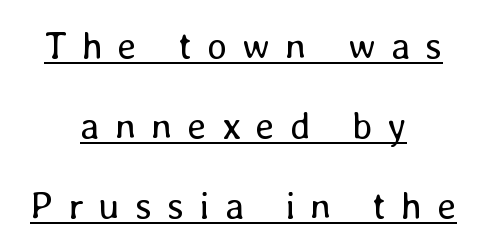
The sample's only ornament is a line tracing under the words. Students, observe: this is what heavily led, spacious text looks like. Is the stroke heavy? The answer is a plain regular-or-lighter. When letters stand straight like this, we call the style roman or upright.
